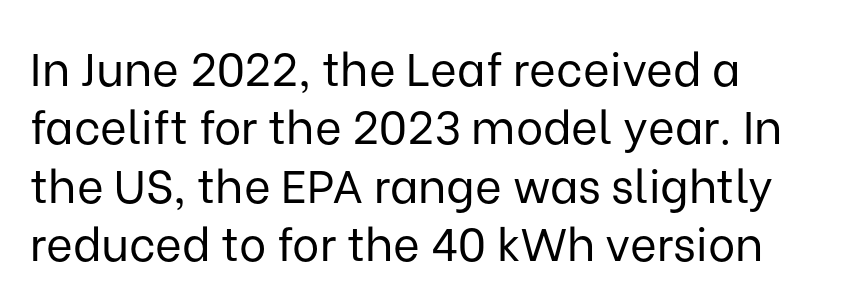
{"serif": "no", "italic": "no", "bold": "no", "weight": "regular", "width": "normal", "stroke_contrast": "low", "x_height": "medium", "monospaced": "no", "underline": "no", "align": "left", "line_spacing": "normal", "line_spacing_ratio": 1.27, "letter_spacing": "normal", "letter_spacing_em": 0.0, "glyph_px": 46}
